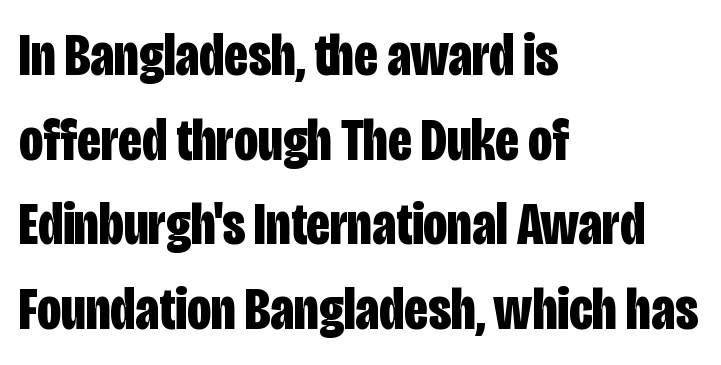
Quick note: not italic, upright. Unmarked baselines from the first word to the last. Grotesque or geometric, the face here clearly has no serifs. Where is the straight margin? On the left. Spacing verdict: proportional, widths tailored to each character.
